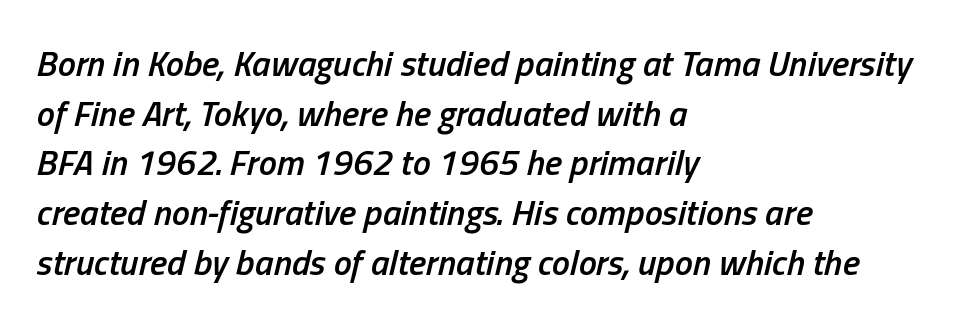
Q: Is the text bold? A: Semi-bold.
Q: Is the text italic (slanted)? A: Yes, it leans right by about 13 degrees.
Q: Is the text underlined? A: No.
Q: How is the paragraph aligned? A: Left-aligned.
Q: Is the spacing between letters normal or unusually wide? A: Normal.
Q: Is the spacing between lines tight, normal or loose? A: Normal.
Q: Width (condensed, normal, or wide)? A: Condensed.
Q: Stroke contrast? A: Low.
Q: x-height? A: Medium.
Q: Monospaced? A: No.
